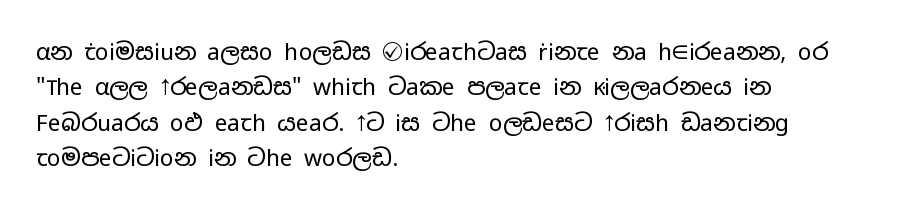
{"italic": "no", "bold": "no", "underline": "no", "align": "left", "line_spacing": "normal", "line_spacing_ratio": 1.54, "letter_spacing": "normal", "letter_spacing_em": 0.0, "glyph_px": 23}
